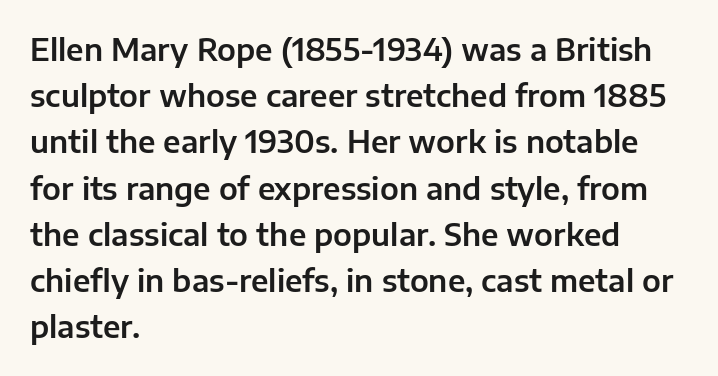
The designer left line spacing at the default. A sans-serif font was chosen for this passage. The lettering stays uniformly vertical, giving the passage a roman look. Type without underlining. Visually the block forms a straight wall on the left and a jagged coastline on the right.
